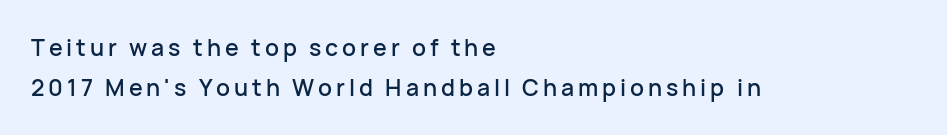
{"italic": "no", "underline": "no", "align": "left", "line_spacing_ratio": 1.74, "glyph_px": 23}
